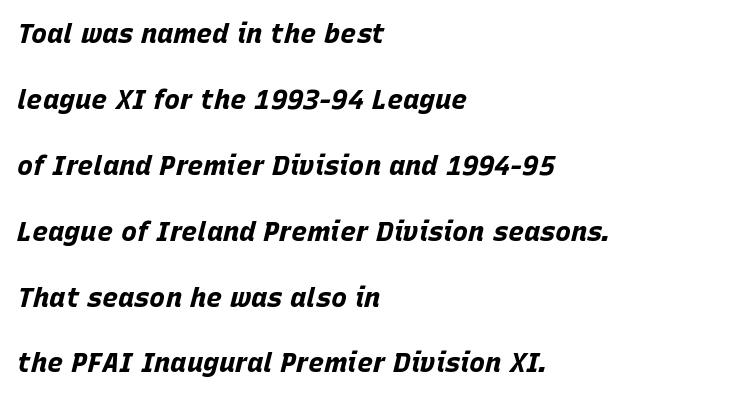
Q: Is the text bold? A: Yes.
Q: Is the text italic (slanted)? A: Yes, it leans right by about 15 degrees.
Q: Is the text underlined? A: No.
Q: How is the paragraph aligned? A: Left-aligned.
Q: Is the spacing between letters normal or unusually wide? A: Normal.
Q: Is the spacing between lines tight, normal or loose? A: Loose.
